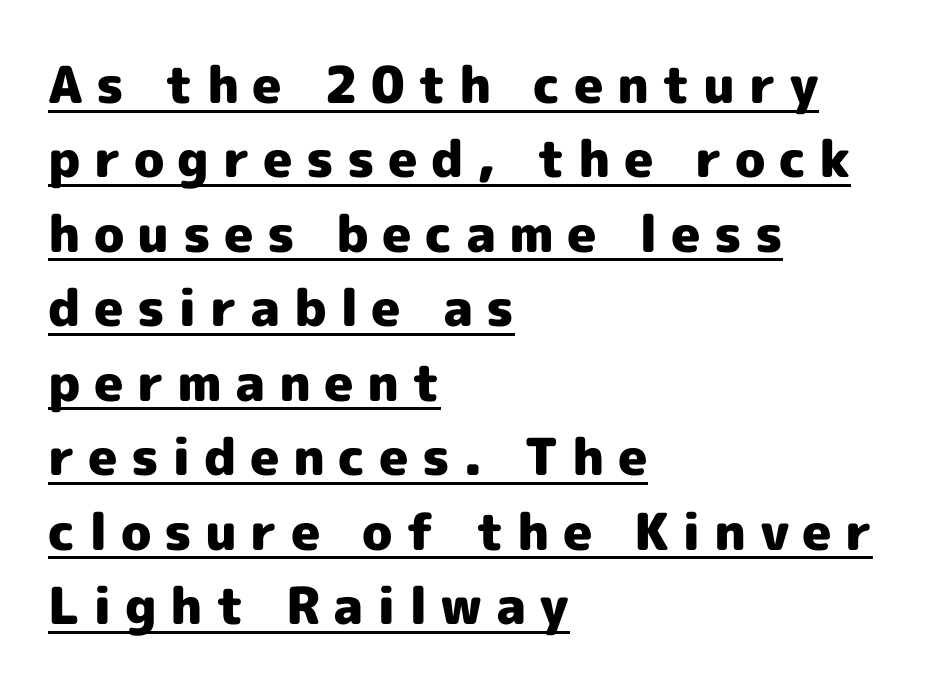
{"serif": "no", "italic": "no", "bold": "yes", "weight": "heavy", "width": "normal", "x_height": "medium", "monospaced": "no", "underline": "yes", "align": "left", "line_spacing": "normal", "line_spacing_ratio": 1.46, "letter_spacing": "wide", "letter_spacing_em": 0.26, "glyph_px": 51}
